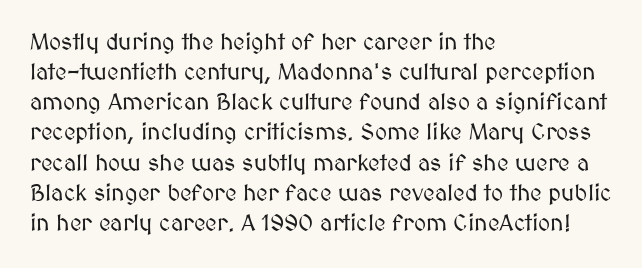
Q: Is the text italic (slanted)? A: No, it is upright.
Q: Is the text underlined? A: No.
Q: How is the paragraph aligned? A: Left-aligned.
Q: Is the spacing between letters normal or unusually wide? A: Normal.
Q: Is the spacing between lines tight, normal or loose? A: Normal.
